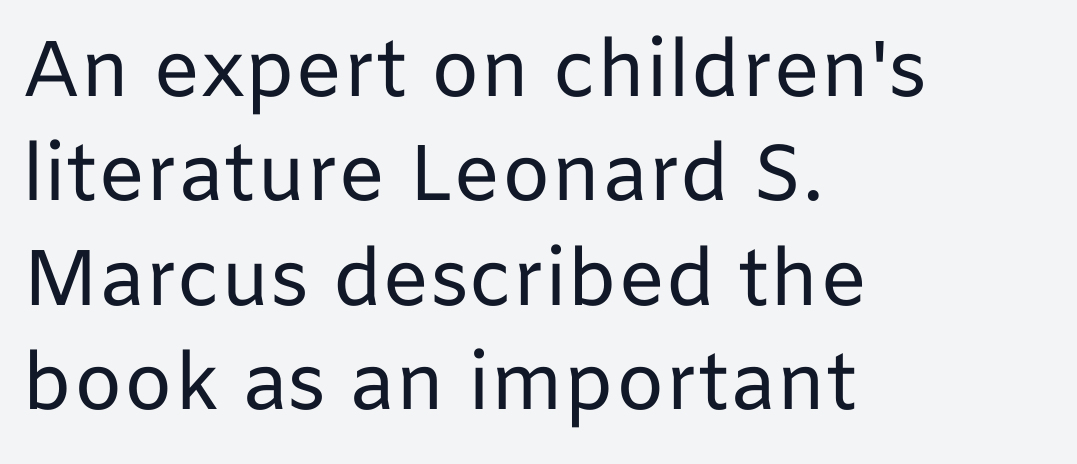
No chunkiness to these letters — they're not bold. A sans-serif font was chosen for this passage. The paragraph has a hard left edge and a soft right edge. Baseline-to-baseline distance is the conventional proportion of letter height. How are the letters spaced? Ordinarily, with no added tracking. A typesetter would mark this as roman, not italic.
